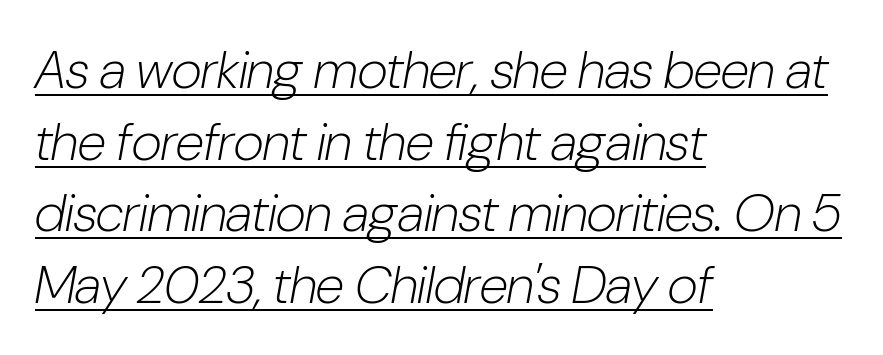
Q: Is the text bold? A: No.
Q: Is the text italic (slanted)? A: Yes, it leans right by about 10 degrees.
Q: Is the text underlined? A: Yes.
Q: How is the paragraph aligned? A: Left-aligned.
Q: Is the spacing between letters normal or unusually wide? A: Normal.
Q: Is the spacing between lines tight, normal or loose? A: Normal.
Q: Width (condensed, normal, or wide)? A: Condensed.
Q: Stroke contrast? A: Low.
Q: x-height? A: Medium.
Q: Monospaced? A: No.
